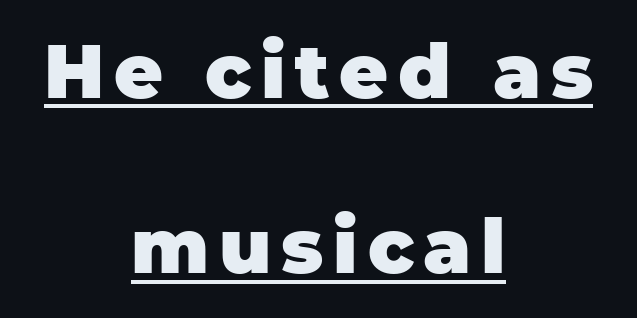
{"serif": "no", "italic": "no", "bold": "yes", "weight": "heavy", "width": "normal", "stroke_contrast": "low", "x_height": "large", "monospaced": "no", "underline": "yes", "align": "center", "line_spacing": "loose", "line_spacing_ratio": 2.34, "glyph_px": 75}
